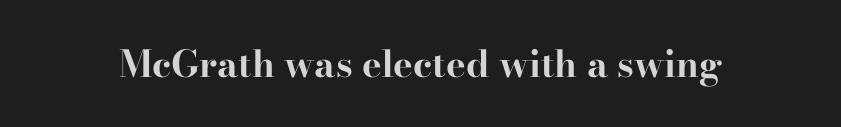
{"serif": "yes", "italic": "no", "bold": "yes", "weight": "bold", "width": "wide", "stroke_contrast": "high", "x_height": "small", "monospaced": "no", "underline": "no", "letter_spacing": "normal", "letter_spacing_em": 0.0, "glyph_px": 37}
